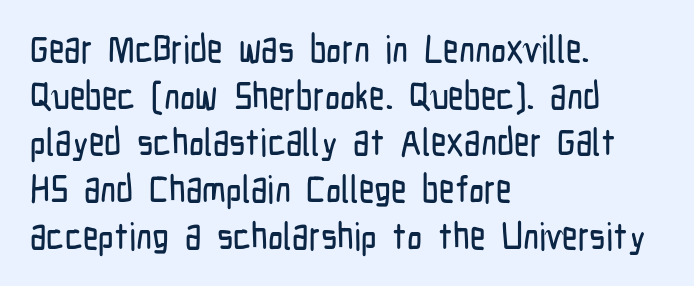
The image shows 38 px condensed sans-serif type, upright; set left-aligned, line spacing 1.23x, normal letter spacing, not underlined; low stroke contrast and a medium x-height.
